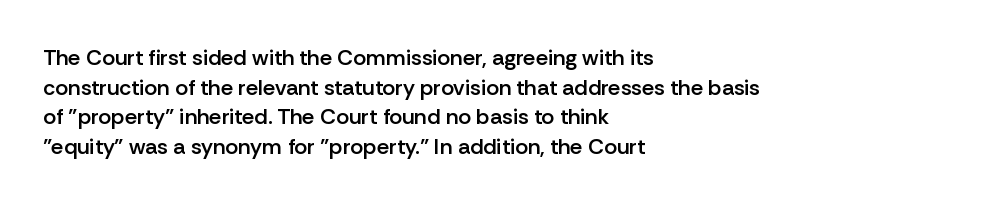
{"italic": "no", "bold": "semi", "underline": "no", "align": "left", "line_spacing": "normal", "line_spacing_ratio": 1.35, "letter_spacing": "normal", "letter_spacing_em": 0.0, "glyph_px": 22}
